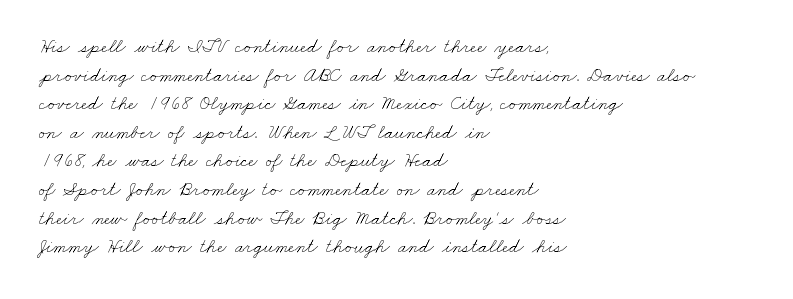
No chunkiness to these letters — they're not bold. The words here are not underlined. This rendering leaves character spacing at its baseline value. Casual observation: everything's shoved over to the left. Interline gaps are of average width in this sample.
